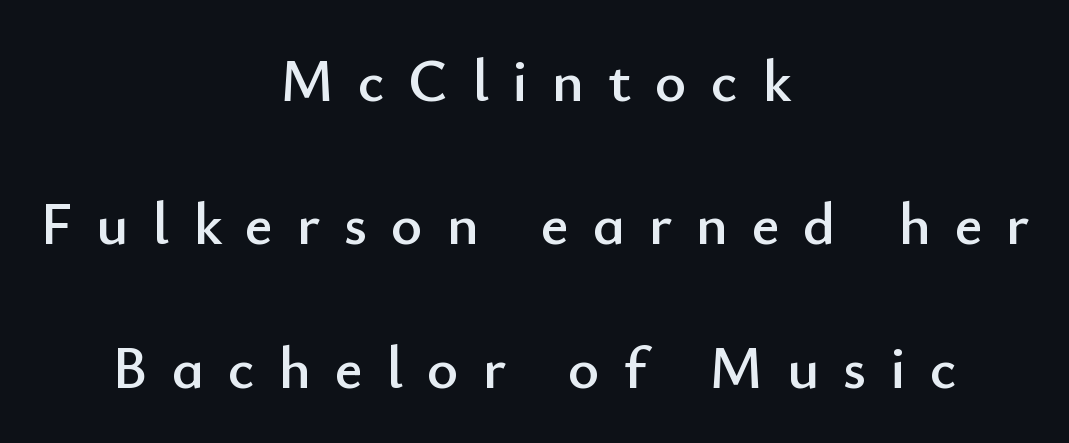
Posture: vertical. The specimen omits any rule beneath the text block's lines. The paragraph has two soft edges and a firm central axis. This rendering employs a face without finishing strokes, i.e., a sans-serif.
